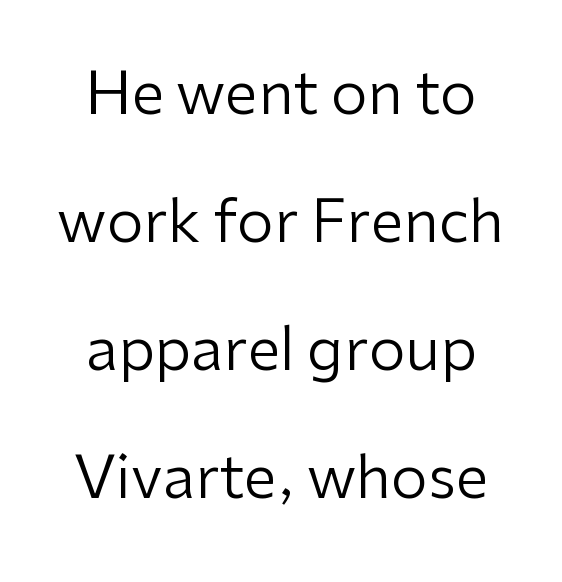
Q: Is the text bold? A: No.
Q: Is the text italic (slanted)? A: No, it is upright.
Q: Is the typeface a serif or a sans-serif typeface? A: Sans-serif.
Q: Is the text underlined? A: No.
Q: Is the spacing between letters normal or unusually wide? A: Normal.
Q: Is the spacing between lines tight, normal or loose? A: Loose.
Q: Width (condensed, normal, or wide)? A: Normal.
Q: Stroke contrast? A: Low.
Q: x-height? A: Medium.
Q: Monospaced? A: No.
